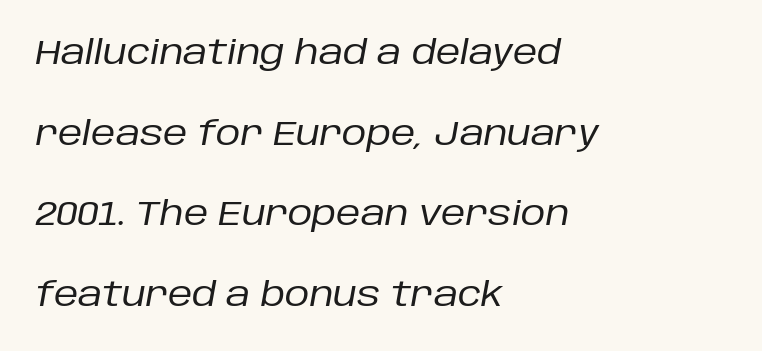
{"italic": "yes", "lean": "right", "slant_degrees": 10, "bold": "no", "weight": "regular", "width": "normal", "stroke_contrast": "low", "x_height": "large", "monospaced": "no", "underline": "no", "align": "left", "line_spacing": "loose", "line_spacing_ratio": 2.37, "letter_spacing": "normal", "letter_spacing_em": 0.0, "glyph_px": 34}
